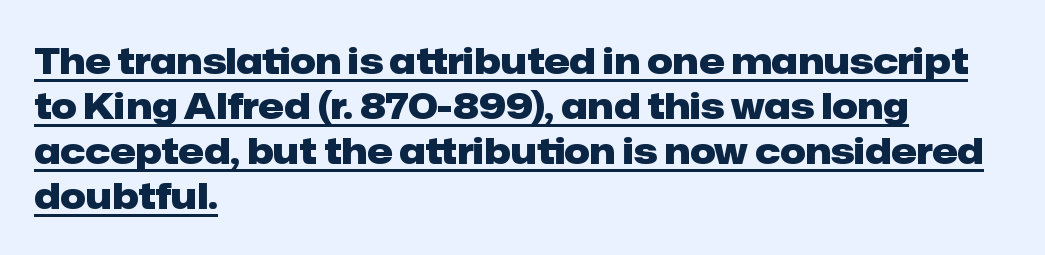
A classic flush-left, rag-right setting is used for this passage. You could not count columns in this text — the font is proportionally spaced. In terms of letterspacing, this is plain default setting. This sample carries an underscore along the baseline area.
